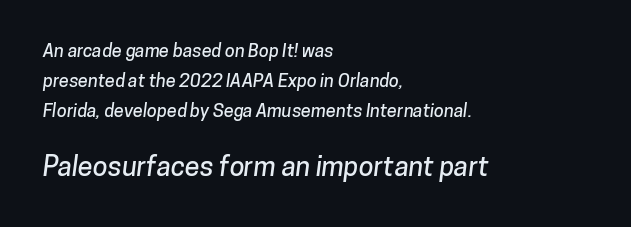
This block has exactly the height ordinary leading produces. The designer gave the closing block more size than the opening block. Words appear dense and cohesive because spacing is normal. These lines stack with their left ends in a neat column. Bare-footed words on every line.
